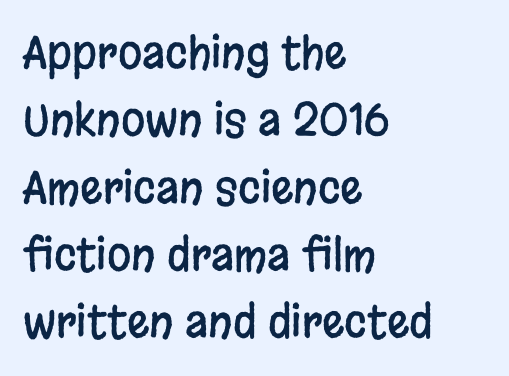
The image shows 44 px condensed sans-serif type, upright; set left-aligned, normal line spacing (1.53x), normal letter spacing, not underlined; low stroke contrast and a large x-height.
